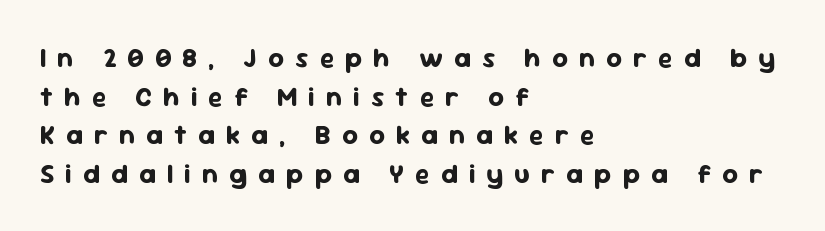
The image shows 27 px bold type, upright; set left-aligned, normal line spacing (1.43x), unusually wide letter spacing (+0.41 em), not underlined.
